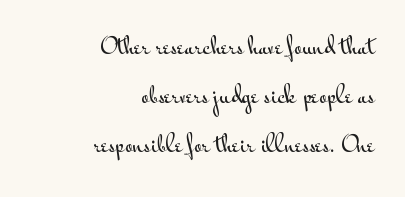
The typesetter chose a ragged-left arrangement here. Default kerning and tracking; the words read as compact shapes. The words here are not underlined. The rendering uses a large line-height, opening up the rows.
